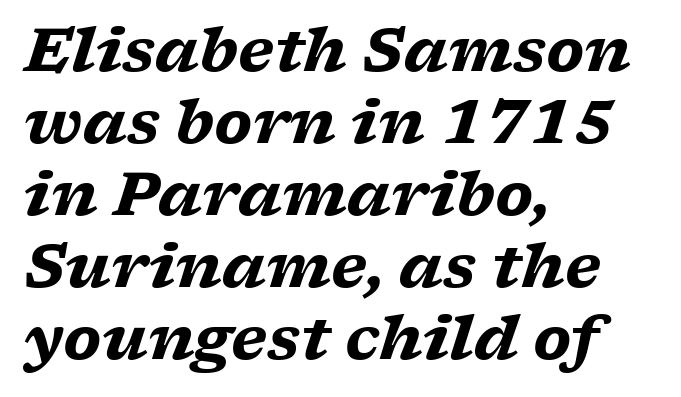
Varying glyph widths throughout — classic text-font behaviour. A serif font was chosen for this passage. Thick stems and heavy bowls — unmistakably bold. Underlining? Definitely not there. The font's italic variant was chosen for this text.
